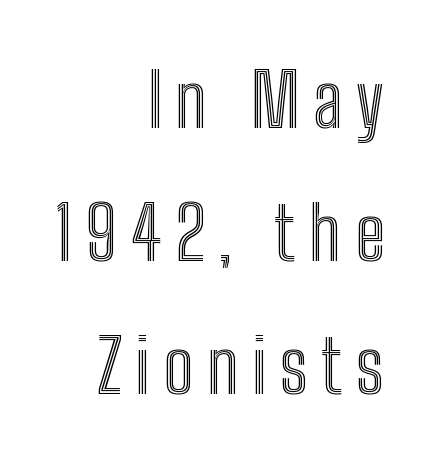
This sample has the flowing, uneven cadence of proportional lettering. Nobody drew a line under any word here. The paragraph shown leans on its right margin. Italic: no, the glyphs are upright roman.
